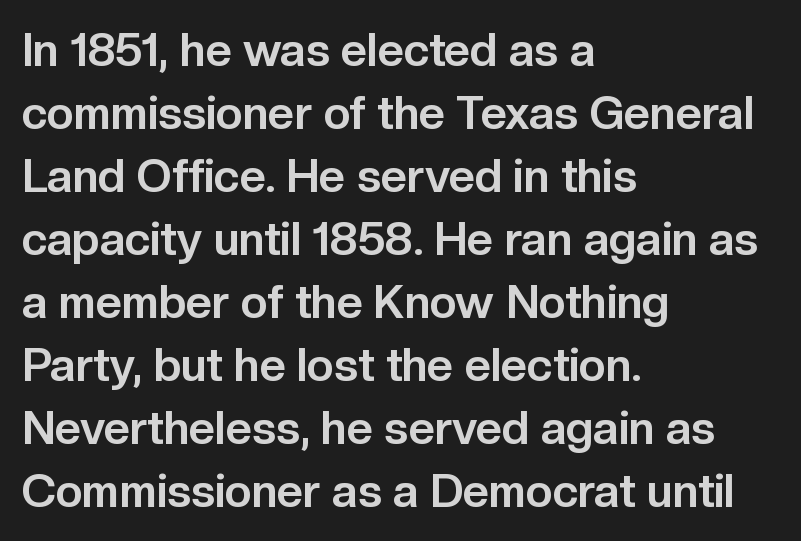
The foot of each line stays bare and open. Compared with a centered layout, this one pins lines to the left instead. Proportional: the letters do not fall into vertical columns. Type style note: lacks serifs. No extra tracking has been applied to these lines. Leading matches the norm, producing a regular column.
